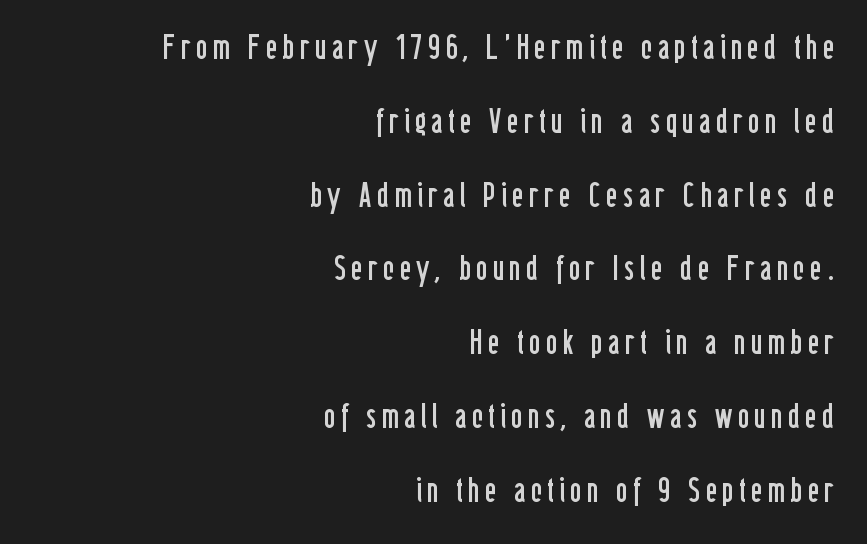
The letterforms sit at book weight or below. Vertical spacing — loose. Horizontal alignment here is rightward, an uncommon choice for prose. Stroke terminals: plain, sans-serif. It's the straight-up-and-down kind of type.
